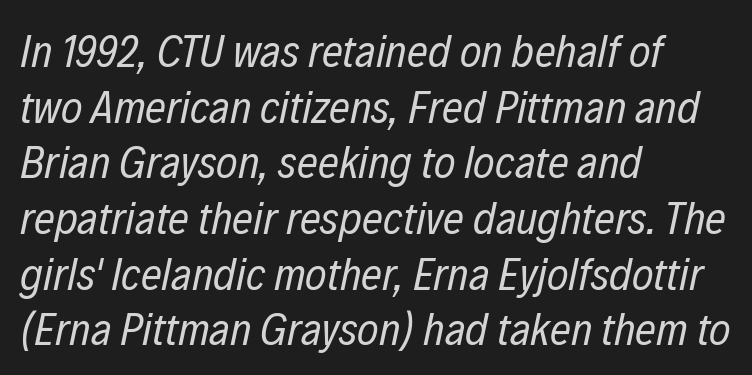
The face looks like a standard text weight, possibly lighter. No word sits above an underline. Default kerning and tracking; the words read as compact shapes. This sample has the flowing, uneven cadence of proportional lettering.
